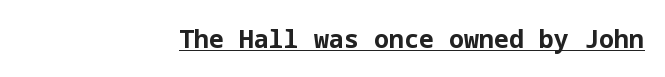
The image shows 25 px bold type, upright; set right-aligned, normal letter spacing, underlined.
